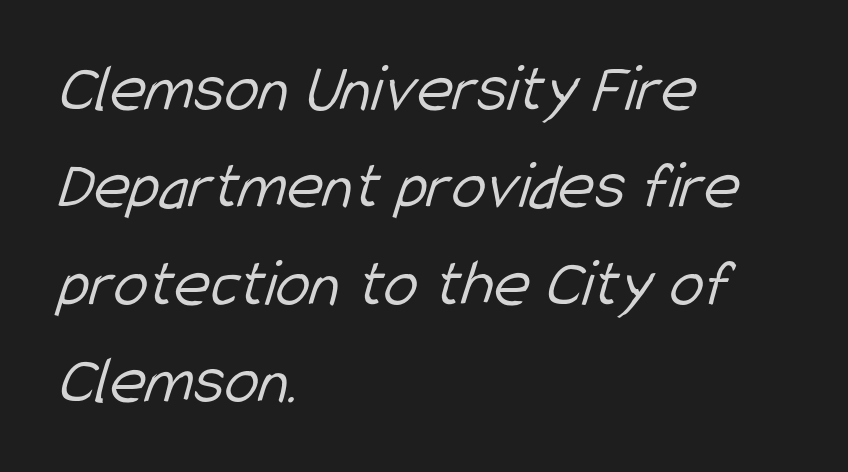
The image shows 69 px light, condensed sans-serif type; set left-aligned, normal line spacing (1.41x), normal letter spacing, not underlined; low stroke contrast and a medium x-height.
